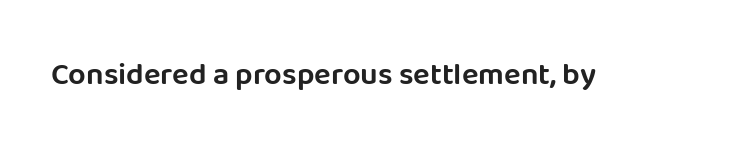
The image shows 31 px sans-serif type, upright; set normal letter spacing, not underlined; low stroke contrast and a large x-height.
